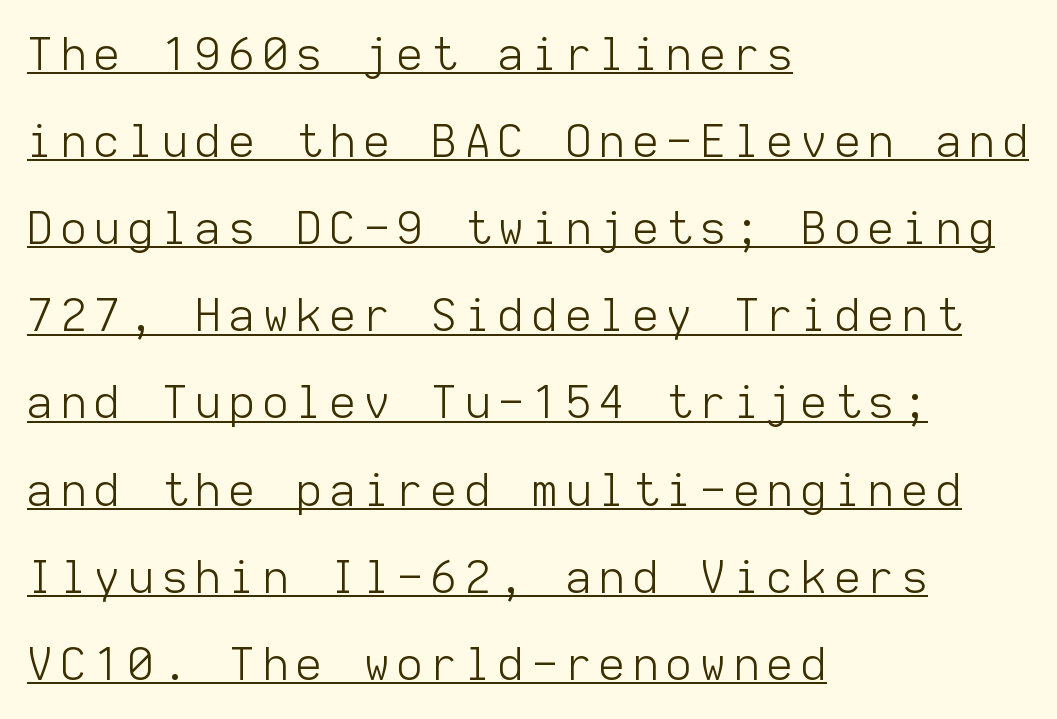
Q: Is the text bold? A: No.
Q: Is the text italic (slanted)? A: No, it is upright.
Q: Is the typeface a serif or a sans-serif typeface? A: Sans-serif.
Q: Is the text underlined? A: Yes.
Q: How is the paragraph aligned? A: Left-aligned.
Q: Is the spacing between lines tight, normal or loose? A: Loose.
Q: Width (condensed, normal, or wide)? A: Normal.
Q: Stroke contrast? A: Low.
Q: x-height? A: Medium.
Q: Monospaced? A: Yes.
